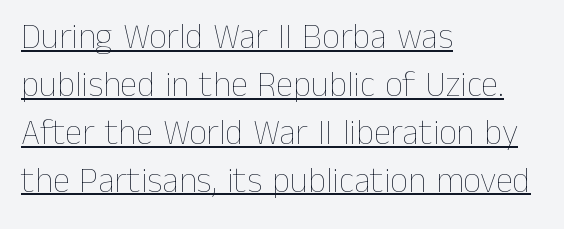
No italicization has been applied; the sample stays upright. Summary of vertical rhythm: regular, with standard interline spacing. Is the type heavy? It reads as light-to-regular instead. Emphasis is given by a line drawn under the lettering. Typeset ragged right — the left edge is the straight one. Caption: standard tracking, unaltered.
